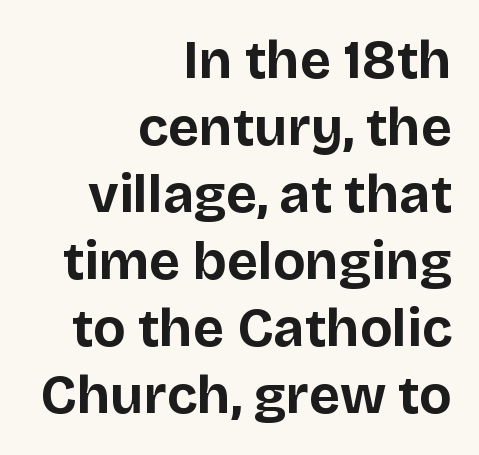
Q: Is the text bold? A: Yes.
Q: Is the text italic (slanted)? A: No, it is upright.
Q: Is the typeface a serif or a sans-serif typeface? A: Sans-serif.
Q: Is the text underlined? A: No.
Q: How is the paragraph aligned? A: Right-aligned.
Q: Is the spacing between letters normal or unusually wide? A: Normal.
Q: Width (condensed, normal, or wide)? A: Normal.
Q: Stroke contrast? A: Low.
Q: x-height? A: Large.
Q: Monospaced? A: No.
